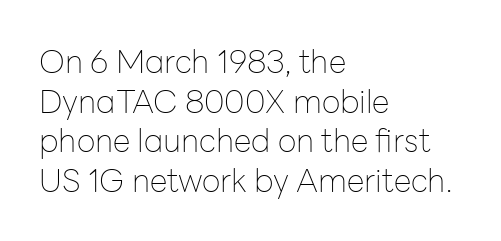
The image shows 32 px thin sans-serif type, upright; set left-aligned, line spacing 1.24x, normal letter spacing, not underlined; low stroke contrast and a medium x-height.
